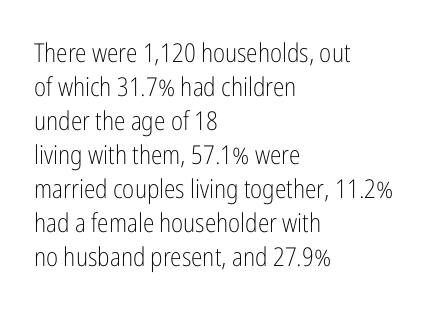
The image shows 26 px text type, upright; set left-aligned, normal line spacing (1.31x), normal letter spacing, not underlined.
